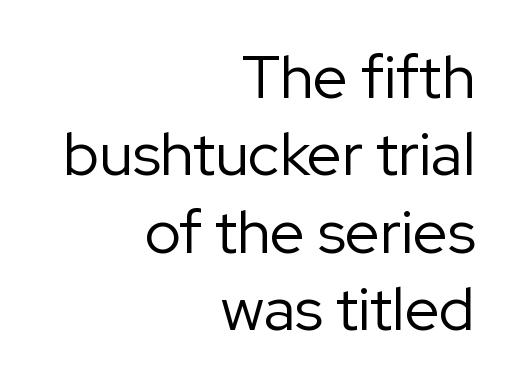
The image shows 61 px regular-weight sans-serif type, upright; set right-aligned, normal line spacing (1.27x), normal letter spacing, not underlined; low stroke contrast and a medium x-height.
